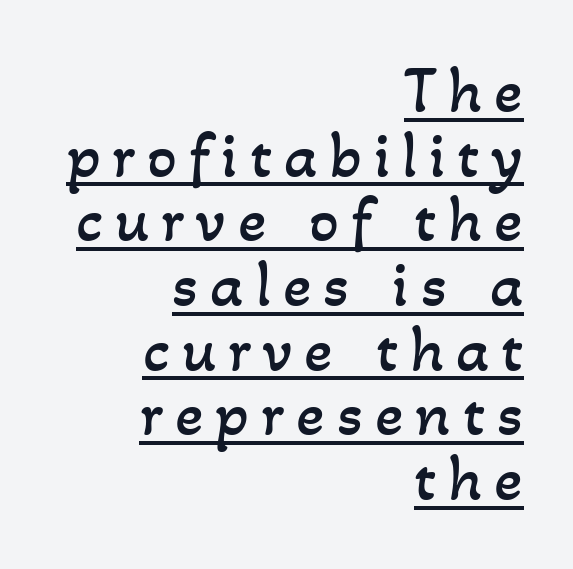
A baseline rule has been typeset under these characters. Right-aligned paragraph, ragged on the left. The vertical gap from one line to the next is small. Spacing verdict: proportional, widths tailored to each character.
